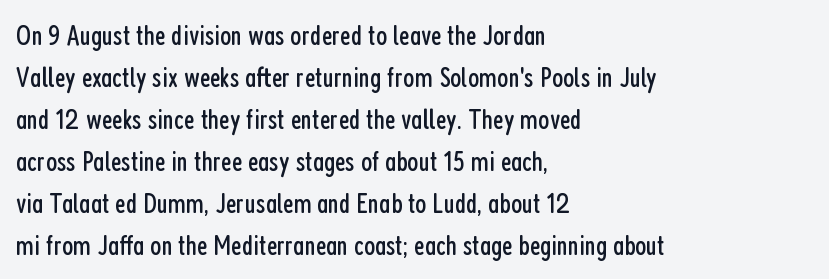
The type is set solid horizontally, with unmodified tracking. Look at the bottom of the vertical strokes: they stop flat, with no serifs. Regular leading. The face used here is proportionally spaced, like ordinary book or web type. Weight class: somewhere from thin through regular. In CSS terms this would be text-align: left.
